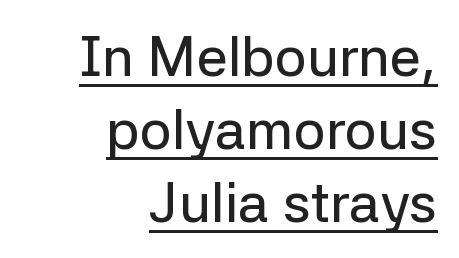
{"serif": "no", "italic": "no", "width": "normal", "stroke_contrast": "low", "x_height": "medium", "monospaced": "no", "underline": "yes", "align": "right", "line_spacing": "normal", "line_spacing_ratio": 1.3, "letter_spacing": "normal", "letter_spacing_em": 0.0, "glyph_px": 56}
